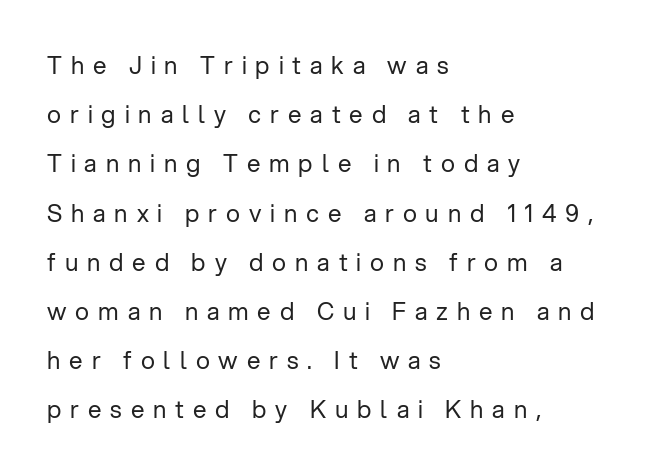
{"italic": "no", "bold": "no", "underline": "no", "align": "left", "line_spacing": "loose", "line_spacing_ratio": 2.05, "letter_spacing": "wide", "letter_spacing_em": 0.37, "glyph_px": 24}
